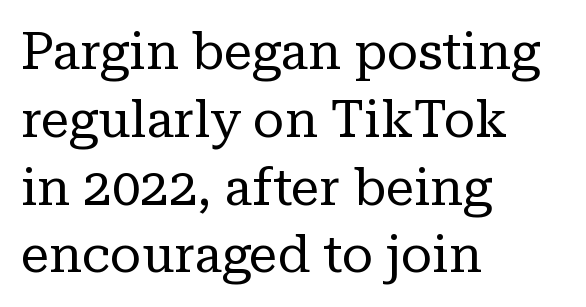
The strip under each line holds only bare page. Vertically, the passage feels balanced, rows spaced as you'd expect. Think of a printed novel: that variable character pitch is what you see here. Heft: none added — not bold. Each letter's strokes conclude with small projecting serifs.
